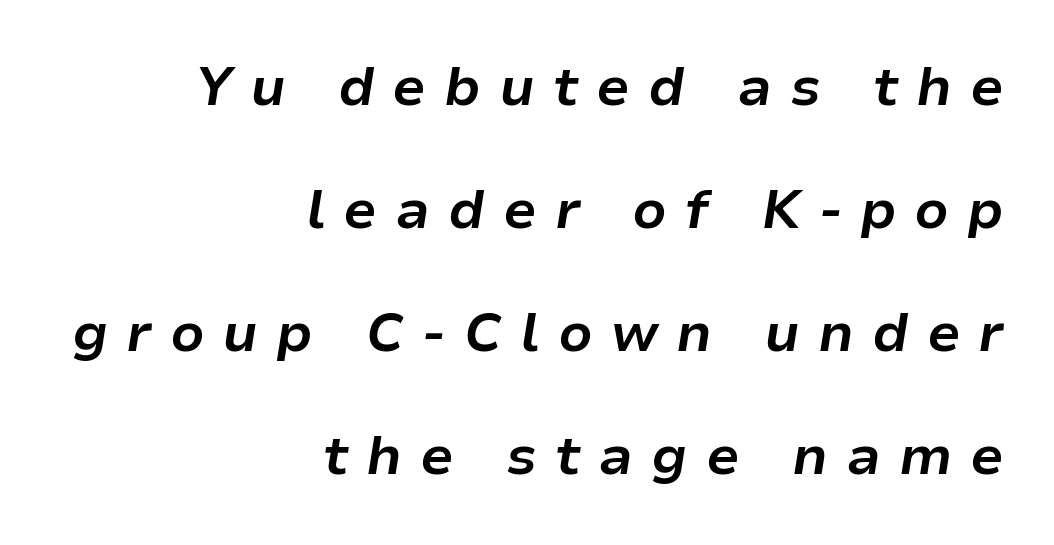
Compared with a flush-left layout, this one pins lines to the opposite, right side. Reading down the column, the eye jumps a long way to each next line. Each letter keeps its own natural width here, so spacing adapts to shape. Only glyphs here, with clear space below each row. This is oblique type, the kind used for emphasis or titles. The strokes are fattened all the way to bold.
